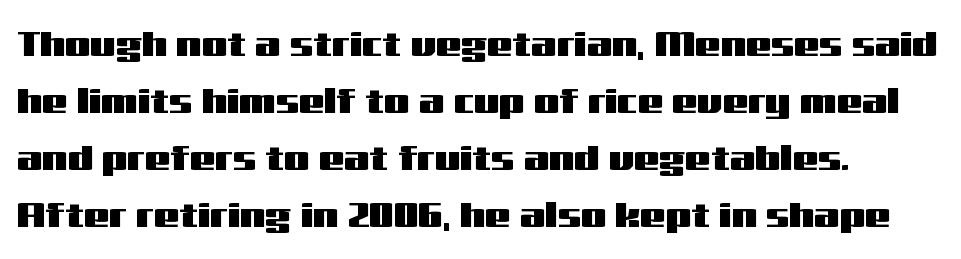
Q: Is the text italic (slanted)? A: No, it is upright.
Q: Is the typeface a serif or a sans-serif typeface? A: Sans-serif.
Q: Is the text underlined? A: No.
Q: How is the paragraph aligned? A: Left-aligned.
Q: Is the spacing between letters normal or unusually wide? A: Normal.
Q: Is the spacing between lines tight, normal or loose? A: Normal.
Q: Width (condensed, normal, or wide)? A: Wide.
Q: Stroke contrast? A: Medium.
Q: x-height? A: Medium.
Q: Monospaced? A: No.
